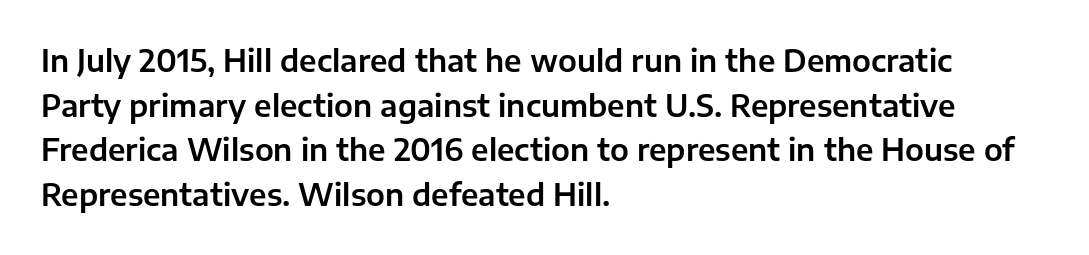
Does the copy run flush right? No — it runs flush left. A typesetter would call this leading conventional body-copy spacing. Lines of text with bare space underneath. The font family rendered here belongs to the sans-serif group. Varying glyph widths throughout — classic text-font behaviour.
